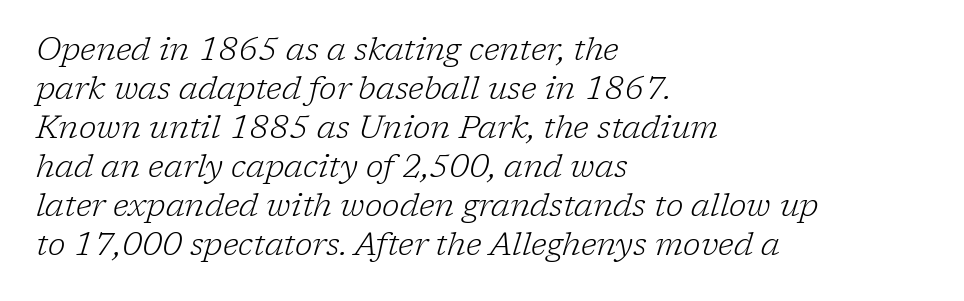
Only glyphs here, with clear space below each row. Characters follow at the spacing the type designer built in. Classification — serif. The face used here has a pronounced slope to its letters.
